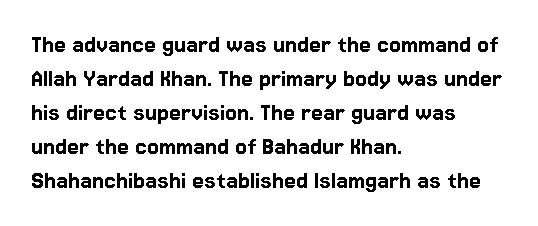
This sample uses plain, unmodified letter spacing. The setting favours the left margin, as ordinary paragraphs usually do. Does the lettering tilt? It doesn't — this is upright. Is there much room between lines? A standard amount, neither cramped nor airy.
